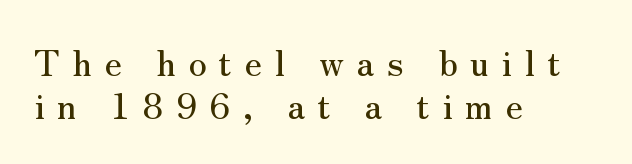
The image shows 36 px serif type, upright; set left-aligned, line spacing 1.19x, unusually wide letter spacing (+0.34 em), not underlined; medium stroke contrast and a small x-height.
